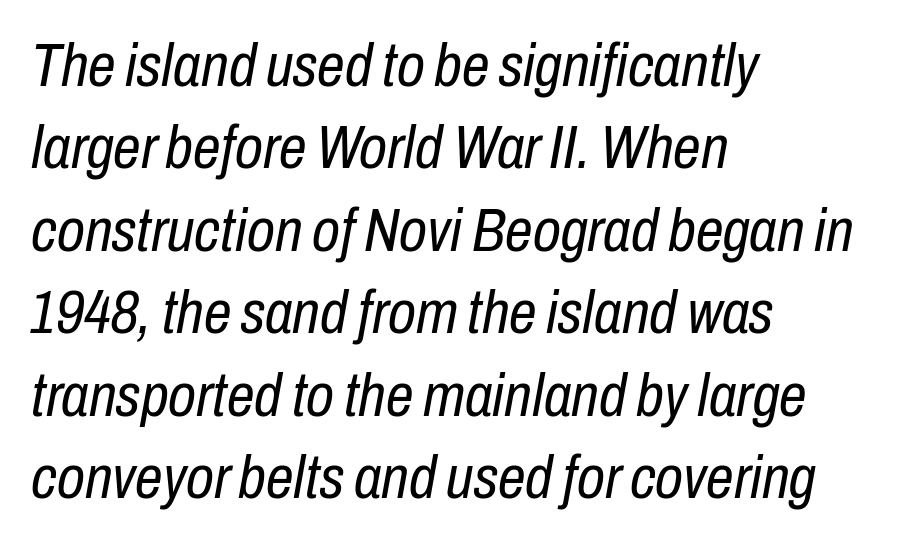
The image shows 62 px regular-weight, condensed type, italic (leaning right); set left-aligned, normal line spacing (1.33x), normal letter spacing, not underlined; low stroke contrast and a medium x-height.
